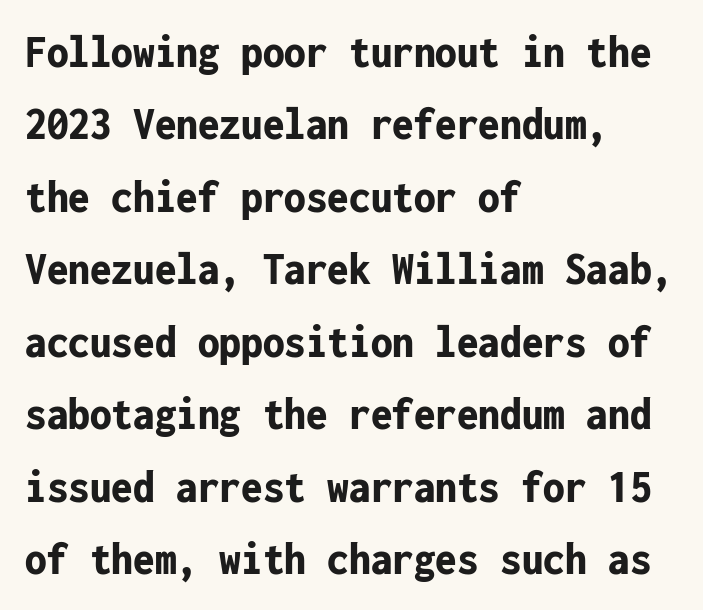
Q: Is the text bold? A: Yes.
Q: Is the text italic (slanted)? A: No, it is upright.
Q: Is the typeface a serif or a sans-serif typeface? A: Sans-serif.
Q: Is the text underlined? A: No.
Q: How is the paragraph aligned? A: Left-aligned.
Q: Is the spacing between letters normal or unusually wide? A: Normal.
Q: Is the spacing between lines tight, normal or loose? A: Normal.
Q: Width (condensed, normal, or wide)? A: Condensed.
Q: Stroke contrast? A: Low.
Q: x-height? A: Medium.
Q: Monospaced? A: Yes.
